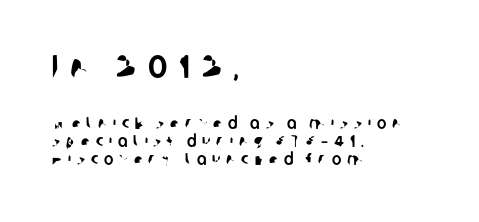
The rendering uses natural spacing where letterforms have individual widths. No word sits above an underline. The leading is snug, giving the passage a crowded texture. Bigger letters appear in the top chunk; the bottom chunk is reduced. The characters display no serif detailing; their extremities are plain.
